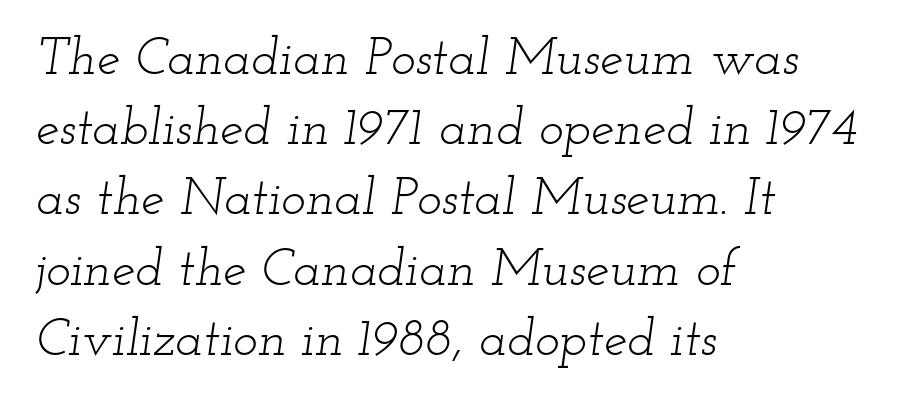
Q: Is the text bold? A: No.
Q: Is the text italic (slanted)? A: Yes, it leans right by about 12 degrees.
Q: Is the typeface a serif or a sans-serif typeface? A: Serif.
Q: Is the text underlined? A: No.
Q: How is the paragraph aligned? A: Left-aligned.
Q: Is the spacing between letters normal or unusually wide? A: Normal.
Q: Is the spacing between lines tight, normal or loose? A: Normal.
Q: Width (condensed, normal, or wide)? A: Wide.
Q: Stroke contrast? A: Low.
Q: x-height? A: Small.
Q: Monospaced? A: No.
